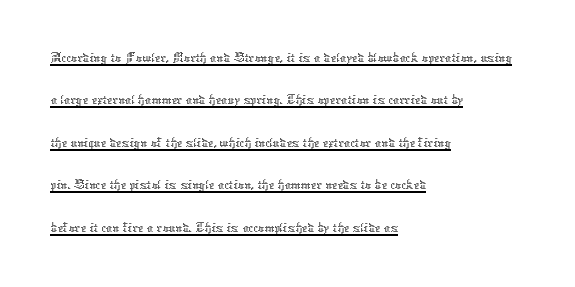
When letters stand straight like this, we call the style roman or upright. Line spacing here is normal. The letters advance in unequal steps, a hallmark of proportional type. Stems here are at most as thick as an everyday book face. Check the space under the baseline: a stroke is drawn there.
